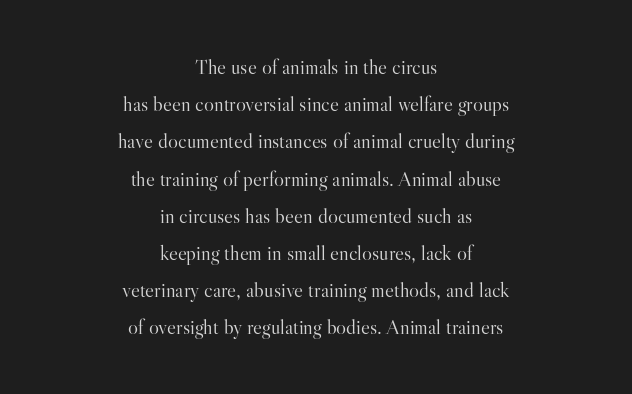
{"italic": "no", "bold": "no", "underline": "no", "align": "center", "line_spacing_ratio": 1.77, "letter_spacing": "normal", "letter_spacing_em": 0.0, "glyph_px": 21}
